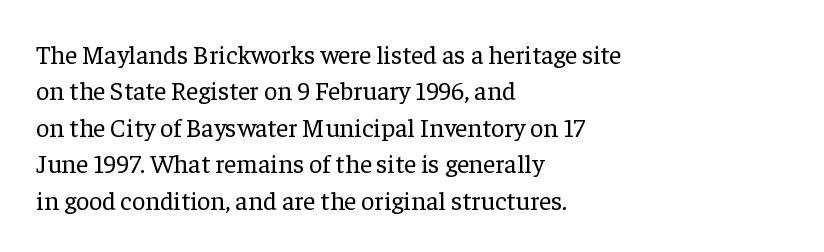
Q: Is the text bold? A: No.
Q: Is the text italic (slanted)? A: No, it is upright.
Q: Is the text underlined? A: No.
Q: How is the paragraph aligned? A: Left-aligned.
Q: Is the spacing between letters normal or unusually wide? A: Normal.
Q: Is the spacing between lines tight, normal or loose? A: Normal.
